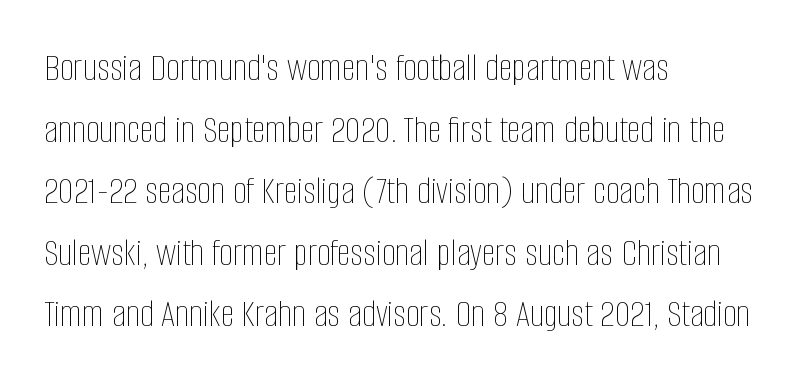
{"italic": "no", "bold": "no", "weight": "thin", "width": "condensed", "stroke_contrast": "low", "x_height": "large", "monospaced": "no", "underline": "no", "align": "left", "line_spacing": "normal", "line_spacing_ratio": 1.58, "letter_spacing": "normal", "letter_spacing_em": 0.0, "glyph_px": 39}
